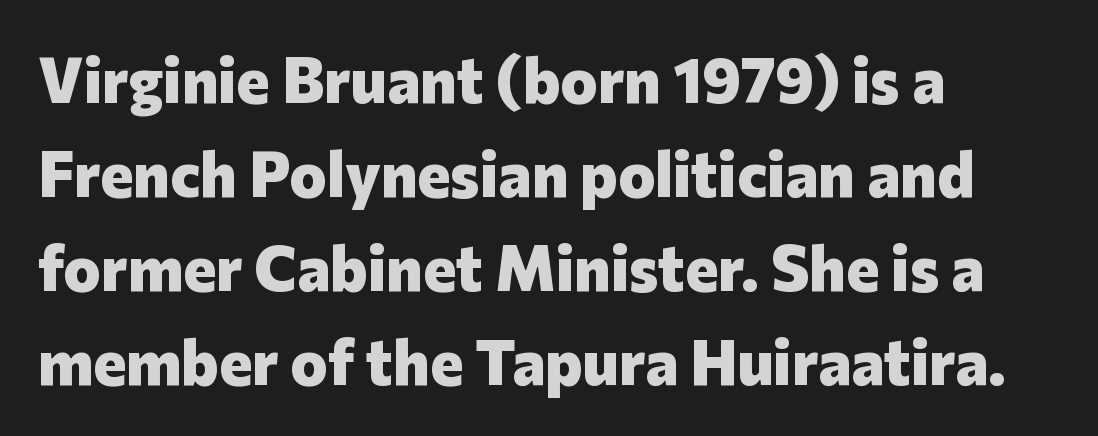
{"serif": "no", "italic": "no", "bold": "yes", "weight": "heavy", "width": "normal", "stroke_contrast": "low", "x_height": "medium", "monospaced": "no", "underline": "no", "align": "left", "line_spacing": "normal", "line_spacing_ratio": 1.49, "letter_spacing": "normal", "letter_spacing_em": 0.0, "glyph_px": 63}
